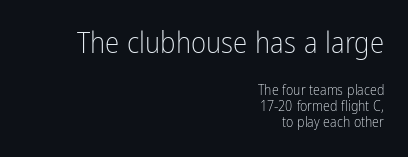
The image shows 29 px light, condensed sans-serif type, upright; set right-aligned, tight line spacing (1.15x), normal letter spacing, not underlined; the first (top) block is 2.07x larger; low stroke contrast and a medium x-height.
